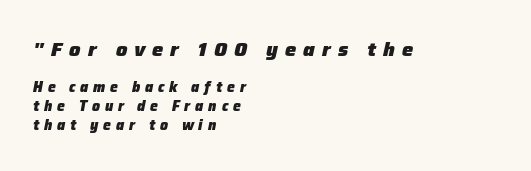
{"italic": "yes", "lean": "right", "slant_degrees": 12, "bold": "yes", "underline": "no", "align": "left", "line_spacing": "normal", "line_spacing_ratio": 1.36, "letter_spacing": "wide", "letter_spacing_em": 0.35, "larger_block": "first", "size_ratio": 1.43, "glyph_px": 20}
